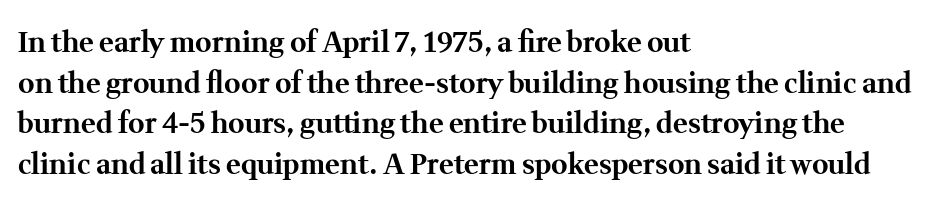
The image shows 28 px bold serif type, upright; set left-aligned, normal line spacing (1.45x), normal letter spacing, not underlined; medium stroke contrast and a medium x-height.
